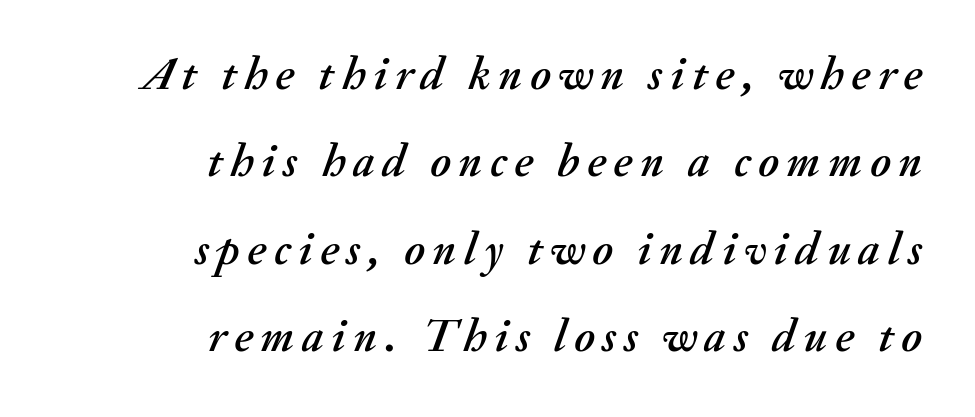
Q: Is the text italic (slanted)? A: Yes, it leans right by about 20 degrees.
Q: Is the text underlined? A: No.
Q: How is the paragraph aligned? A: Right-aligned.
Q: Width (condensed, normal, or wide)? A: Normal.
Q: Stroke contrast? A: Medium.
Q: x-height? A: Small.
Q: Monospaced? A: No.
